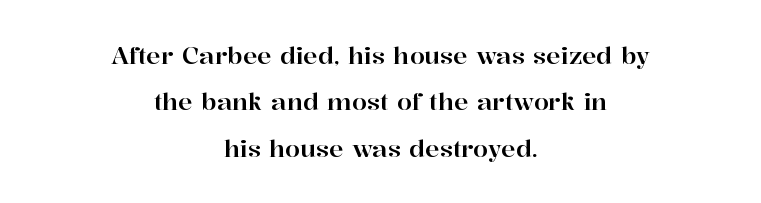
{"italic": "no", "underline": "no", "align": "center", "line_spacing": "loose", "line_spacing_ratio": 1.93, "letter_spacing": "normal", "letter_spacing_em": 0.0, "glyph_px": 24}
